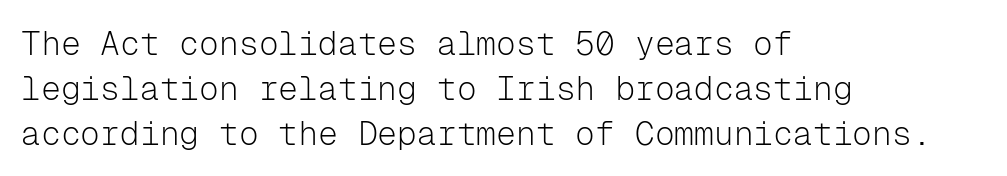
{"serif": "no", "italic": "no", "bold": "no", "weight": "light", "width": "normal", "stroke_contrast": "low", "x_height": "medium", "monospaced": "yes", "underline": "no", "align": "left", "line_spacing": "normal", "line_spacing_ratio": 1.36, "letter_spacing": "normal", "letter_spacing_em": 0.0, "glyph_px": 33}
